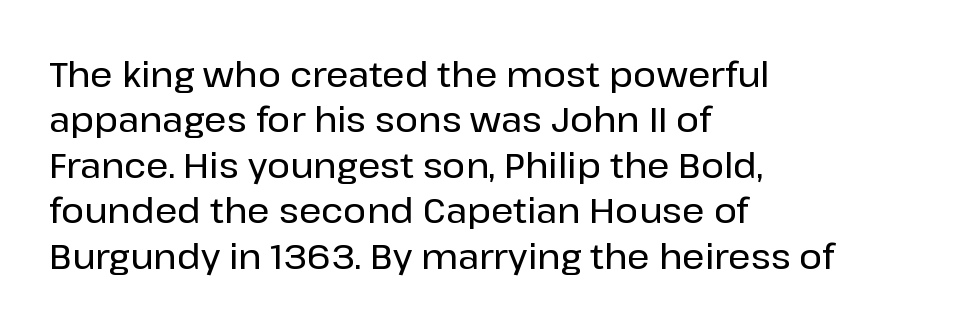
Q: Is the text italic (slanted)? A: No, it is upright.
Q: Is the typeface a serif or a sans-serif typeface? A: Sans-serif.
Q: Is the text underlined? A: No.
Q: How is the paragraph aligned? A: Left-aligned.
Q: Is the spacing between letters normal or unusually wide? A: Normal.
Q: Is the spacing between lines tight, normal or loose? A: Normal.
Q: Width (condensed, normal, or wide)? A: Normal.
Q: Stroke contrast? A: Low.
Q: x-height? A: Medium.
Q: Monospaced? A: No.
